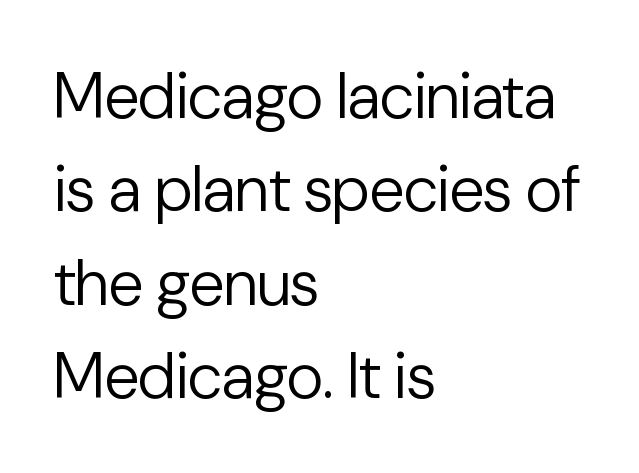
Q: Is the text bold? A: No.
Q: Is the text italic (slanted)? A: No, it is upright.
Q: Is the typeface a serif or a sans-serif typeface? A: Sans-serif.
Q: Is the text underlined? A: No.
Q: How is the paragraph aligned? A: Left-aligned.
Q: Is the spacing between letters normal or unusually wide? A: Normal.
Q: Is the spacing between lines tight, normal or loose? A: Normal.
Q: Width (condensed, normal, or wide)? A: Normal.
Q: Stroke contrast? A: Low.
Q: x-height? A: Medium.
Q: Monospaced? A: No.
